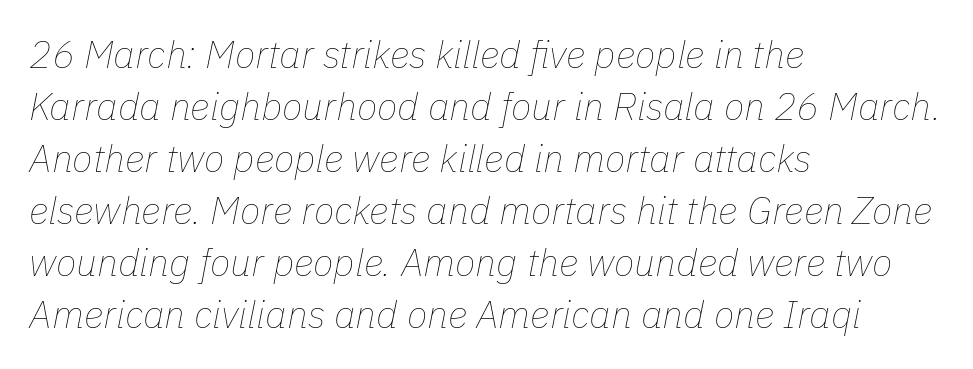
The passage shown has conventional tracking throughout. Quick note: interline space is typical. Is this a heavy cut? Hardly; it is regular or lighter. It's the slanting kind of type. The passage shown is not underscored anywhere.
